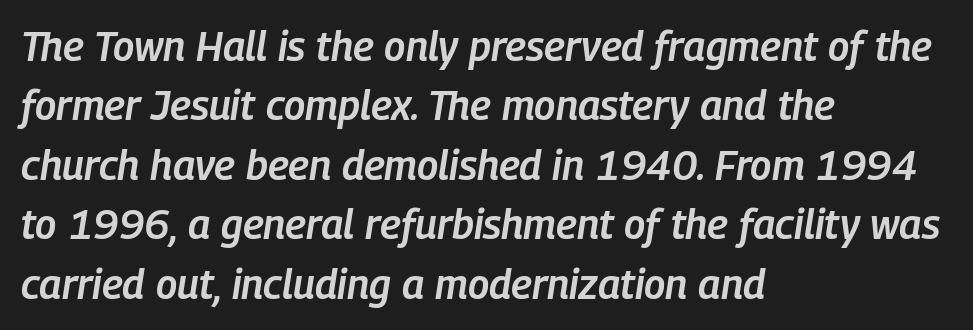
Q: Is the text bold? A: Semi-bold.
Q: Is the text italic (slanted)? A: Yes, it leans right by about 9 degrees.
Q: Is the text underlined? A: No.
Q: How is the paragraph aligned? A: Left-aligned.
Q: Is the spacing between letters normal or unusually wide? A: Normal.
Q: Is the spacing between lines tight, normal or loose? A: Normal.
Q: Width (condensed, normal, or wide)? A: Condensed.
Q: Stroke contrast? A: Low.
Q: x-height? A: Medium.
Q: Monospaced? A: No.
